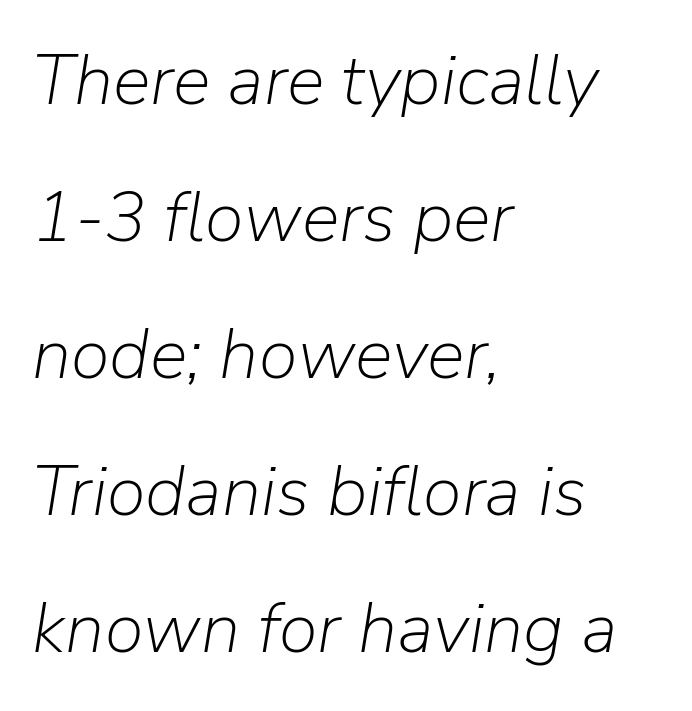
Slanted lettering throughout. The rendering uses natural spacing where letterforms have individual widths. Short and long lines alike share a common starting point at left. A typesetter would call this zero additional tracking.
